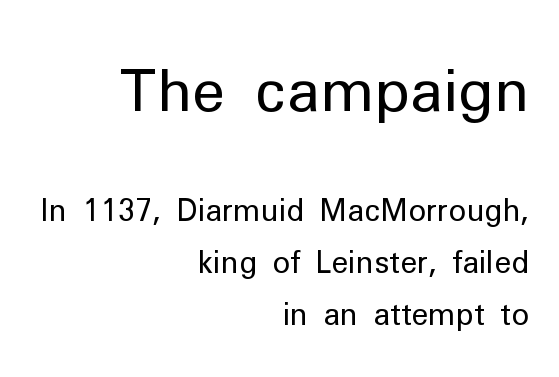
{"serif": "no", "italic": "no", "bold": "no", "weight": "regular", "width": "normal", "stroke_contrast": "low", "x_height": "medium", "monospaced": "no", "underline": "no", "align": "right", "line_spacing_ratio": 1.74, "letter_spacing": "normal", "letter_spacing_em": 0.0, "larger_block": "first", "size_ratio": 1.97, "glyph_px": 59}
